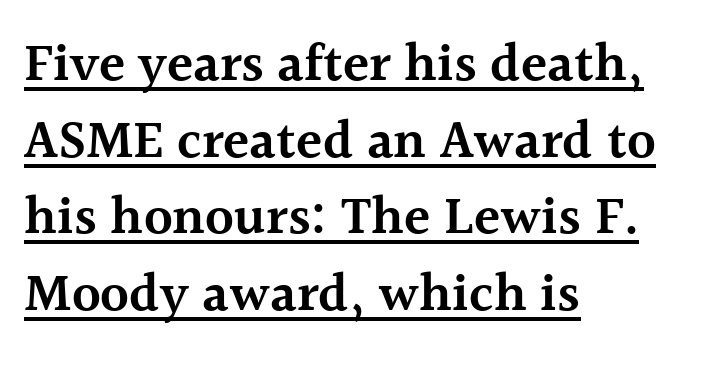
The image shows 54 px semibold serif type, upright; set left-aligned, normal line spacing (1.42x), normal letter spacing, underlined; a medium x-height.
